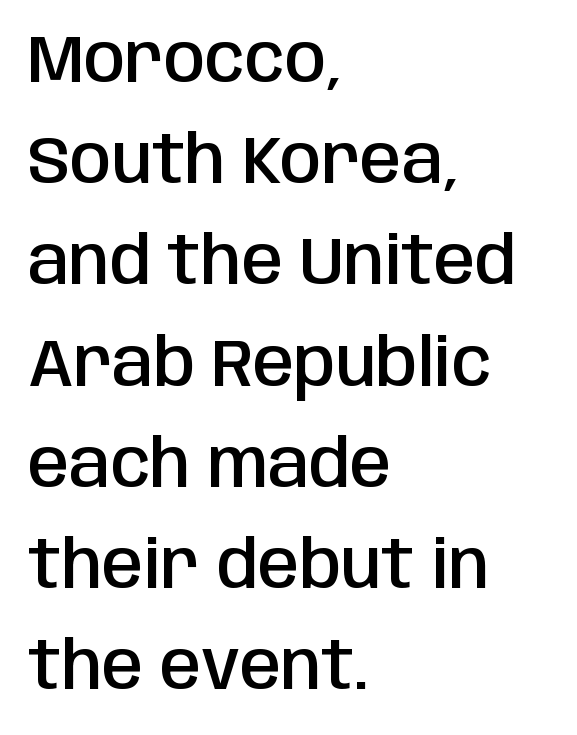
{"serif": "no", "italic": "no", "bold": "semi", "weight": "semibold", "width": "condensed", "stroke_contrast": "low", "x_height": "large", "monospaced": "no", "underline": "no", "align": "left", "line_spacing": "normal", "line_spacing_ratio": 1.51, "letter_spacing": "normal", "letter_spacing_em": 0.0, "glyph_px": 67}
